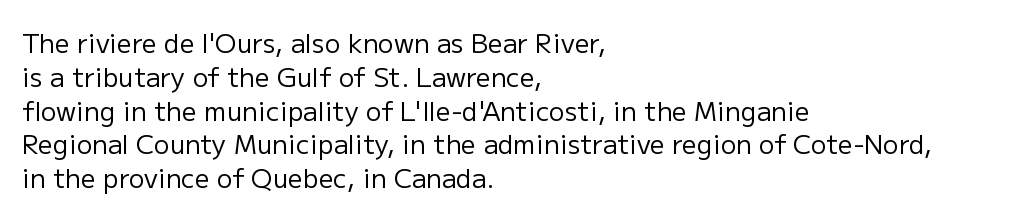
The image shows 26 px text type, upright; set left-aligned, normal line spacing (1.3x), normal letter spacing, not underlined.
